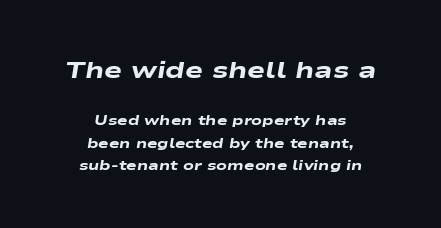
Q: Is the text bold? A: Yes.
Q: Is the text italic (slanted)? A: Yes, it leans right by about 9 degrees.
Q: Is the text underlined? A: No.
Q: How is the paragraph aligned? A: Centered.
Q: Is the spacing between letters normal or unusually wide? A: Normal.
Q: Is the spacing between lines tight, normal or loose? A: Normal.
Q: Which block of text is set in a larger size, the first (top) or the second (bottom)? A: The first (top) one.
